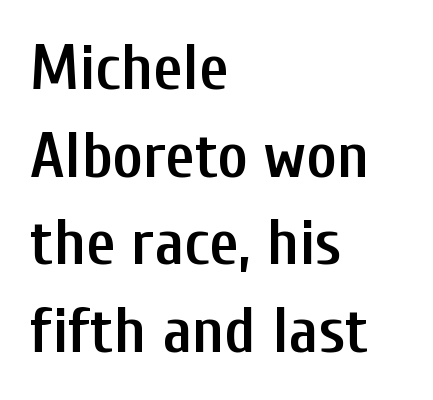
The image shows 65 px semibold, condensed sans-serif type, upright; set left-aligned, normal line spacing (1.35x), normal letter spacing, not underlined; low stroke contrast and a medium x-height.
